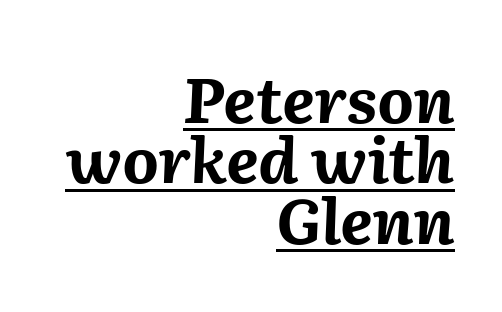
Q: Is the text bold? A: Yes.
Q: Is the text italic (slanted)? A: Yes, it leans right by about 2 degrees.
Q: Is the text underlined? A: Yes.
Q: How is the paragraph aligned? A: Right-aligned.
Q: Is the spacing between letters normal or unusually wide? A: Normal.
Q: Is the spacing between lines tight, normal or loose? A: Tight.
Q: Width (condensed, normal, or wide)? A: Normal.
Q: Stroke contrast? A: Medium.
Q: x-height? A: Medium.
Q: Monospaced? A: No.
